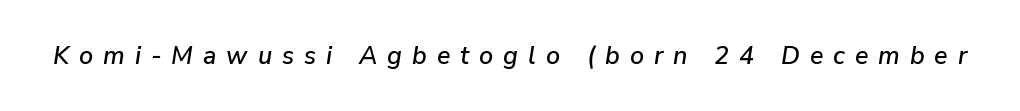
{"italic": "yes", "lean": "right", "slant_degrees": 9, "underline": "no", "letter_spacing": "wide", "letter_spacing_em": 0.4, "glyph_px": 25}
